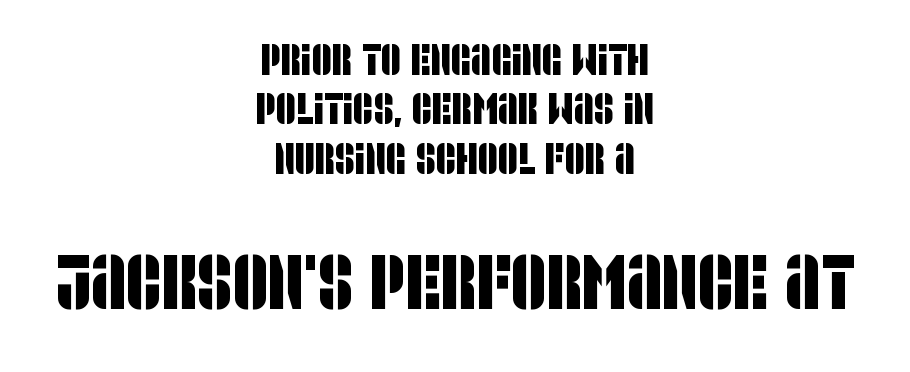
The image shows 77 px condensed sans-serif type; set centered, tight line spacing (1.12x), normal letter spacing, not underlined; the second (bottom) block is 1.75x larger; low stroke contrast and a large x-height.
